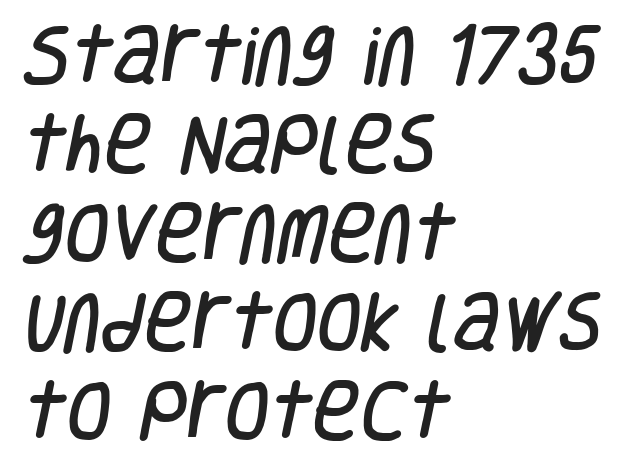
Underline: absent. These lines are rendered in a variable-pitch font. No extra tracking has been applied to these lines. The passage is arranged the way most books set body copy — flush left.
